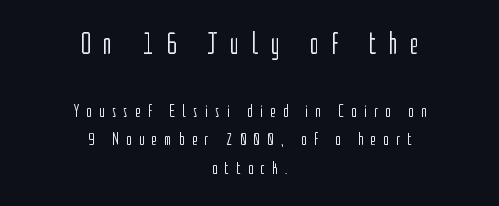
Q: Is the text bold? A: No.
Q: Is the text italic (slanted)? A: No, it is upright.
Q: Is the typeface a serif or a sans-serif typeface? A: Sans-serif.
Q: Is the text underlined? A: No.
Q: How is the paragraph aligned? A: Centered.
Q: Is the spacing between letters normal or unusually wide? A: Unusually wide.
Q: Is the spacing between lines tight, normal or loose? A: Normal.
Q: Which block of text is set in a larger size, the first (top) or the second (bottom)? A: The first (top) one.
Q: Width (condensed, normal, or wide)? A: Condensed.
Q: Stroke contrast? A: Low.
Q: x-height? A: Medium.
Q: Monospaced? A: No.
